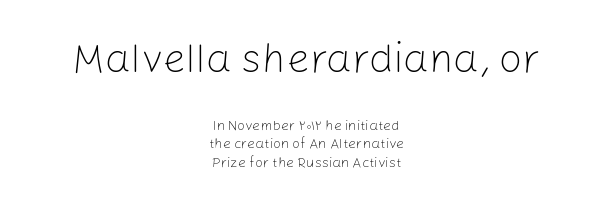
Q: Is the text bold? A: No.
Q: Is the text italic (slanted)? A: No, it is upright.
Q: Is the typeface a serif or a sans-serif typeface? A: Sans-serif.
Q: Is the text underlined? A: No.
Q: How is the paragraph aligned? A: Centered.
Q: Is the spacing between letters normal or unusually wide? A: Normal.
Q: Is the spacing between lines tight, normal or loose? A: Normal.
Q: Which block of text is set in a larger size, the first (top) or the second (bottom)? A: The first (top) one.
Q: Width (condensed, normal, or wide)? A: Normal.
Q: Stroke contrast? A: Low.
Q: x-height? A: Medium.
Q: Monospaced? A: No.
